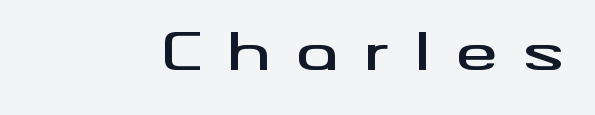
The image shows 52 px wide sans-serif type, upright; set unusually wide letter spacing (+0.49 em), not underlined; medium stroke contrast and a small x-height.
